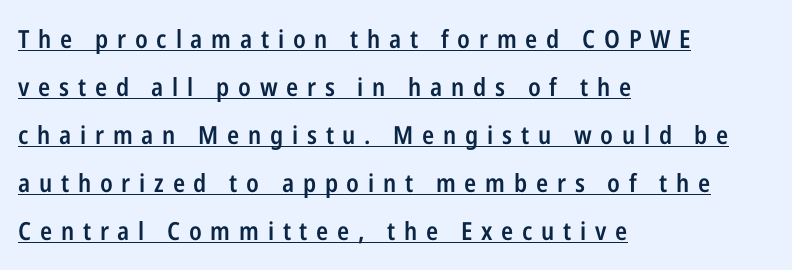
Regarding leading, the lines here are spaced well apart. Letter spacing: wide. Students, observe the line beneath the letters — that is underlining. Every row of glyphs begins at an identical x-position on the left. This sample uses an upright cut, with every glyph sitting square on the baseline.
